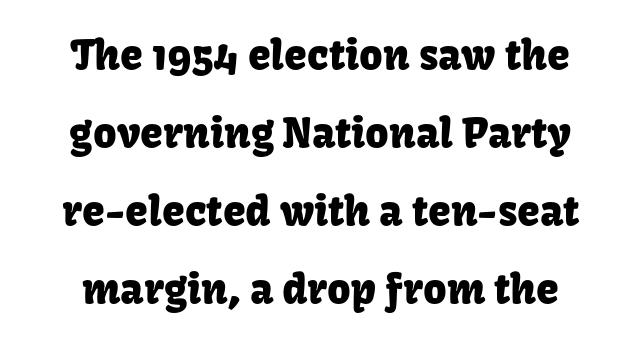
{"serif": "no", "italic": "no", "width": "normal", "stroke_contrast": "low", "x_height": "medium", "monospaced": "no", "underline": "no", "line_spacing": "loose", "line_spacing_ratio": 1.9, "letter_spacing": "normal", "letter_spacing_em": 0.0, "glyph_px": 41}
